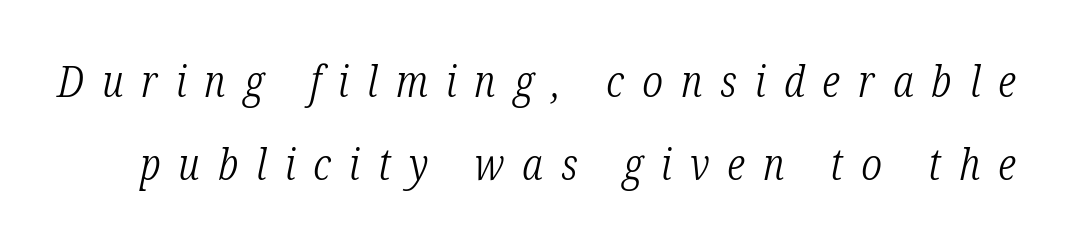
Q: Is the text bold? A: No.
Q: Is the text italic (slanted)? A: Yes, it leans right by about 12 degrees.
Q: Is the typeface a serif or a sans-serif typeface? A: Serif.
Q: Is the text underlined? A: No.
Q: Is the spacing between letters normal or unusually wide? A: Unusually wide.
Q: Width (condensed, normal, or wide)? A: Condensed.
Q: Stroke contrast? A: Low.
Q: x-height? A: Medium.
Q: Monospaced? A: No.
